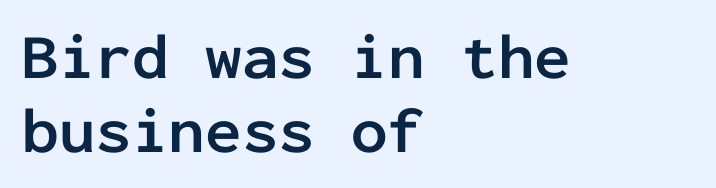
Q: Is the text bold? A: Yes.
Q: Is the text italic (slanted)? A: No, it is upright.
Q: Is the typeface a serif or a sans-serif typeface? A: Sans-serif.
Q: Is the text underlined? A: No.
Q: How is the paragraph aligned? A: Left-aligned.
Q: Is the spacing between letters normal or unusually wide? A: Normal.
Q: Is the spacing between lines tight, normal or loose? A: Tight.
Q: Width (condensed, normal, or wide)? A: Normal.
Q: Stroke contrast? A: Low.
Q: x-height? A: Medium.
Q: Monospaced? A: Yes.
